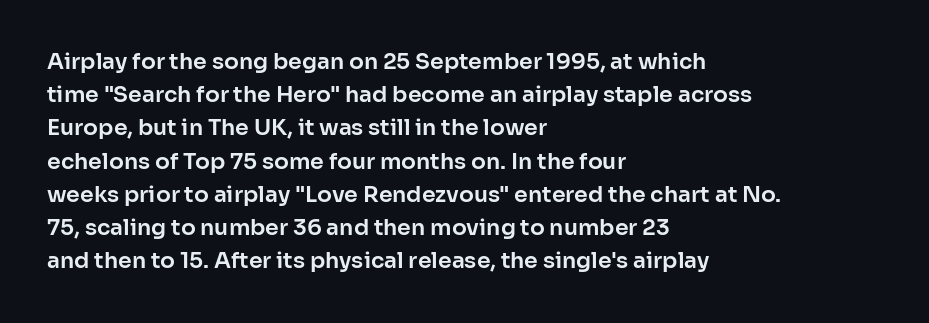
{"italic": "no", "underline": "no", "align": "left", "line_spacing": "normal", "line_spacing_ratio": 1.51, "letter_spacing": "normal", "letter_spacing_em": 0.0, "glyph_px": 22}
